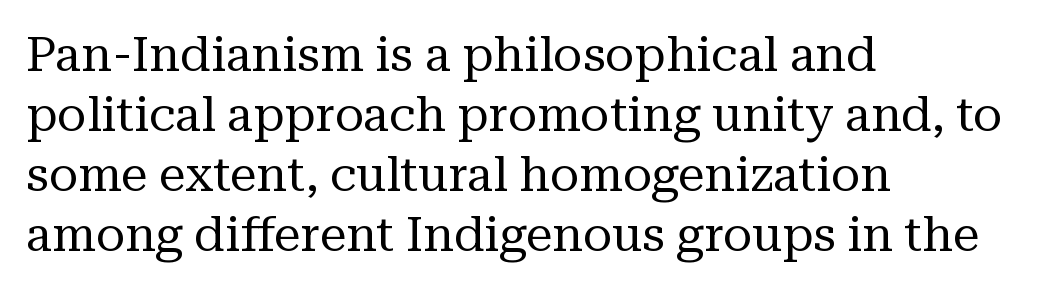
These lines are composed in type with serifs. The cut favours lightness, reaching ordinary text weight at its darkest. The space between consecutive lines is moderate. The lines in this sample share a left origin and differ only in where they stop. Posture: upright roman. The passage shown is typed in a proportional face where columns would drift.
